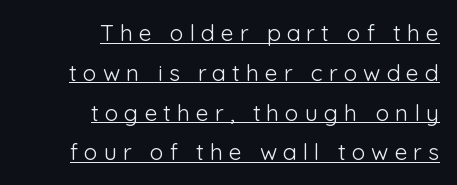
Q: Is the text bold? A: No.
Q: Is the text italic (slanted)? A: No, it is upright.
Q: Is the text underlined? A: Yes.
Q: How is the paragraph aligned? A: Right-aligned.
Q: Is the spacing between letters normal or unusually wide? A: Unusually wide.
